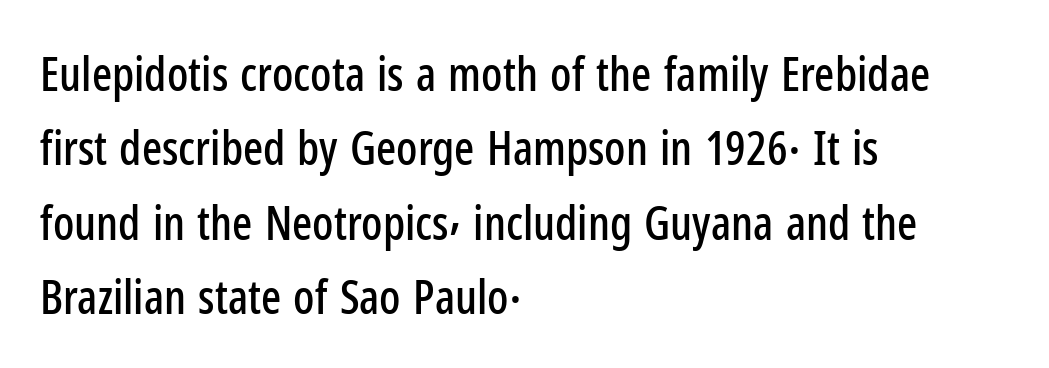
{"serif": "no", "italic": "no", "width": "condensed", "stroke_contrast": "low", "x_height": "medium", "monospaced": "no", "underline": "no", "align": "left", "line_spacing": "normal", "line_spacing_ratio": 1.58, "letter_spacing": "normal", "letter_spacing_em": 0.0, "glyph_px": 47}
